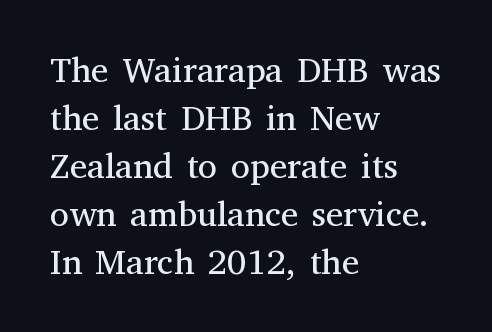
Q: Is the text bold? A: No.
Q: Is the text italic (slanted)? A: No, it is upright.
Q: Is the typeface a serif or a sans-serif typeface? A: Serif.
Q: Is the text underlined? A: No.
Q: How is the paragraph aligned? A: Left-aligned.
Q: Is the spacing between letters normal or unusually wide? A: Normal.
Q: Is the spacing between lines tight, normal or loose? A: Normal.
Q: Width (condensed, normal, or wide)? A: Normal.
Q: Stroke contrast? A: Medium.
Q: x-height? A: Medium.
Q: Monospaced? A: No.
